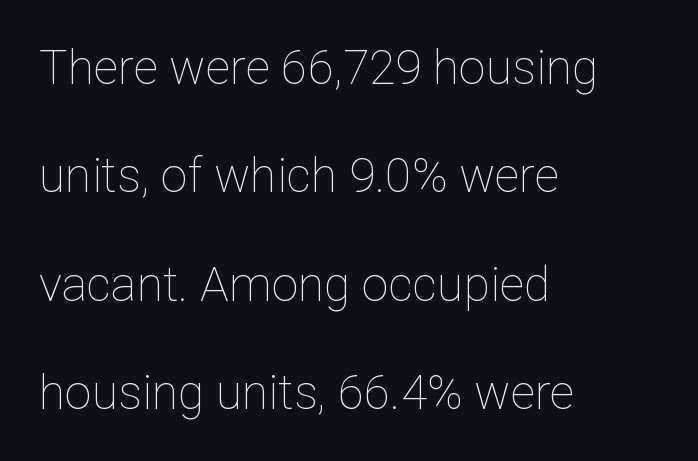
{"italic": "no", "bold": "no", "weight": "thin", "width": "normal", "stroke_contrast": "low", "x_height": "medium", "monospaced": "no", "underline": "no", "align": "left", "line_spacing": "loose", "line_spacing_ratio": 2.26, "letter_spacing": "normal", "letter_spacing_em": 0.0, "glyph_px": 48}
